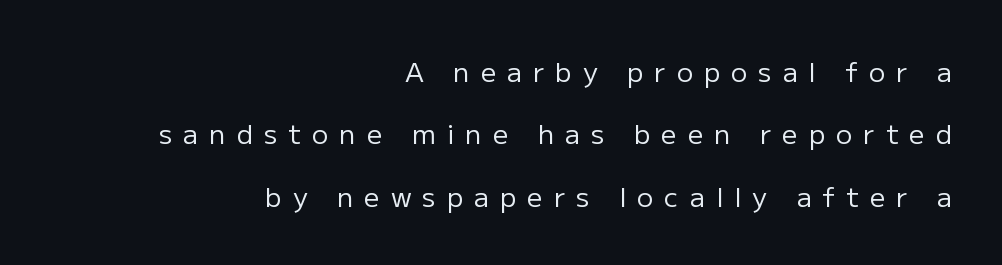
Is the letter spacing exaggerated? Yes — the characters are pushed far apart. How would I describe the line gaps? Wide and relaxed. This sample uses an upright cut, with every glyph sitting square on the baseline. Check under the words: just untouched page. Weight: not bold — regular or lighter. The rag falls on the left side of this text block.
